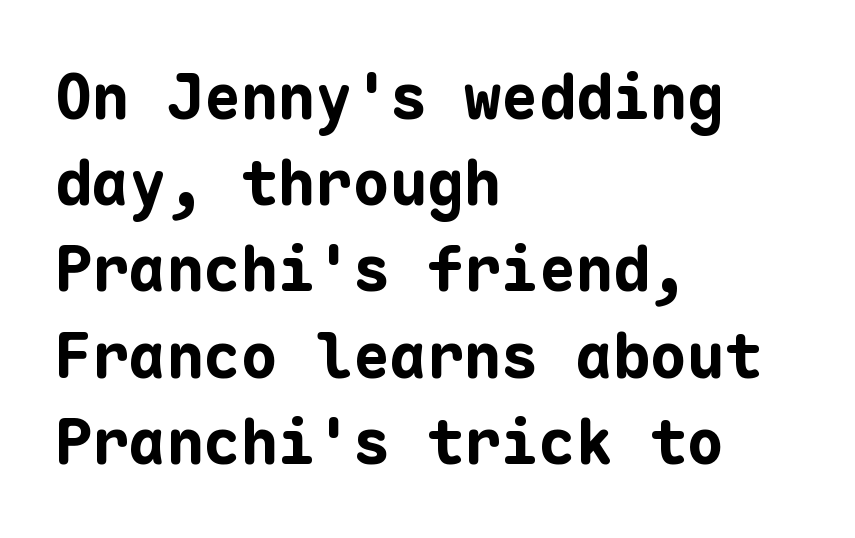
{"serif": "no", "italic": "no", "bold": "yes", "weight": "bold", "width": "normal", "stroke_contrast": "low", "x_height": "medium", "monospaced": "yes", "underline": "no", "align": "left", "line_spacing": "normal", "line_spacing_ratio": 1.39, "letter_spacing": "normal", "letter_spacing_em": 0.0, "glyph_px": 62}
